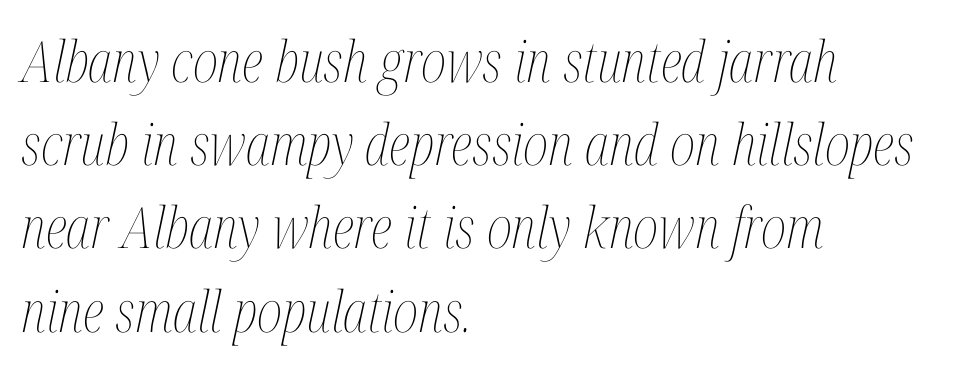
Horizontally, the lines are justified to the leading edge only. These lines sit exactly where default settings would place them. The zone under the glyphs is completely vacant. Ink coverage per letter is moderate at most.
